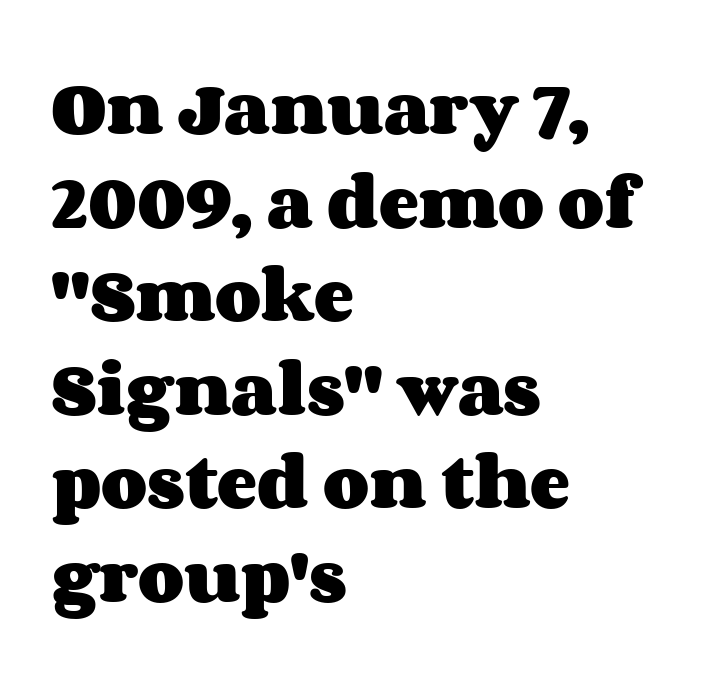
Q: Is the text bold? A: Yes.
Q: Is the text italic (slanted)? A: No, it is upright.
Q: Is the text underlined? A: No.
Q: How is the paragraph aligned? A: Left-aligned.
Q: Is the spacing between letters normal or unusually wide? A: Normal.
Q: Is the spacing between lines tight, normal or loose? A: Normal.
Q: Width (condensed, normal, or wide)? A: Wide.
Q: Stroke contrast? A: Medium.
Q: x-height? A: Large.
Q: Monospaced? A: No.
